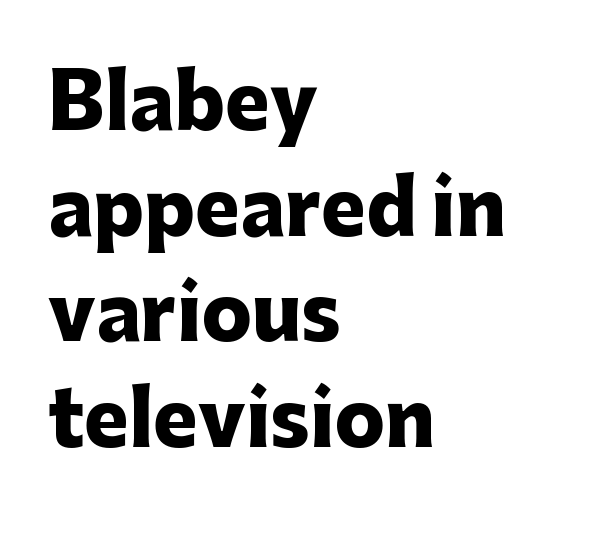
Q: Is the text bold? A: Yes.
Q: Is the text italic (slanted)? A: No, it is upright.
Q: Is the typeface a serif or a sans-serif typeface? A: Sans-serif.
Q: Is the text underlined? A: No.
Q: How is the paragraph aligned? A: Left-aligned.
Q: Is the spacing between letters normal or unusually wide? A: Normal.
Q: Is the spacing between lines tight, normal or loose? A: Normal.
Q: Width (condensed, normal, or wide)? A: Normal.
Q: Stroke contrast? A: Low.
Q: x-height? A: Medium.
Q: Monospaced? A: No.
